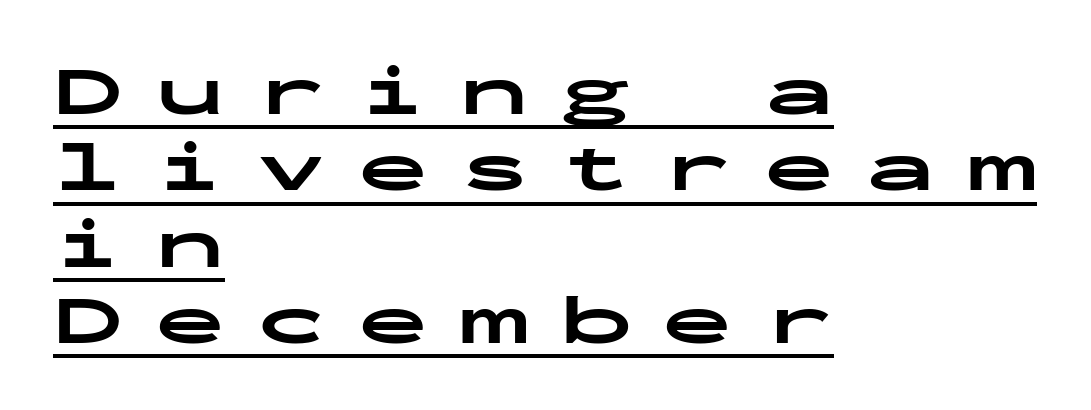
The image shows 70 px bold, wide sans-serif type, upright, monospaced; set left-aligned, tight line spacing (1.09x), unusually wide letter spacing (+0.45 em), underlined; low stroke contrast and a medium x-height.
